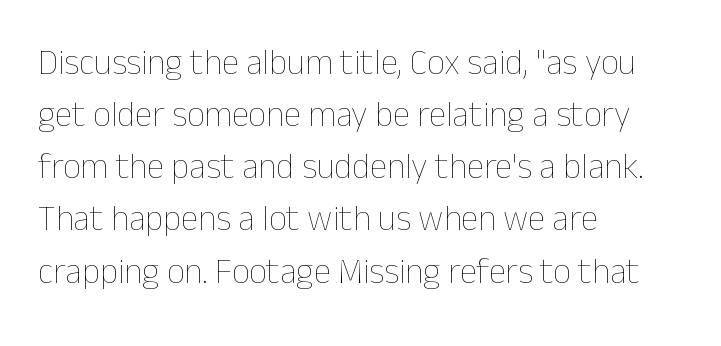
Stems here are at most as thick as an everyday book face. Quick note: not italic, upright. Think of a printed novel: that variable character pitch is what you see here. Default kerning and tracking; the words read as compact shapes. One-word summary of the alignment: left.
